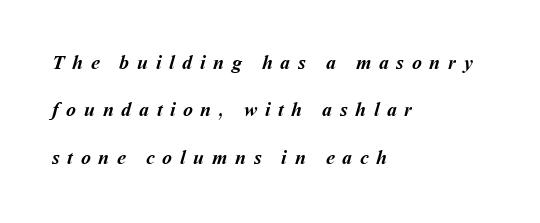
Q: Is the text bold? A: Yes.
Q: Is the text underlined? A: No.
Q: How is the paragraph aligned? A: Left-aligned.
Q: Is the spacing between letters normal or unusually wide? A: Unusually wide.
Q: Is the spacing between lines tight, normal or loose? A: Loose.
